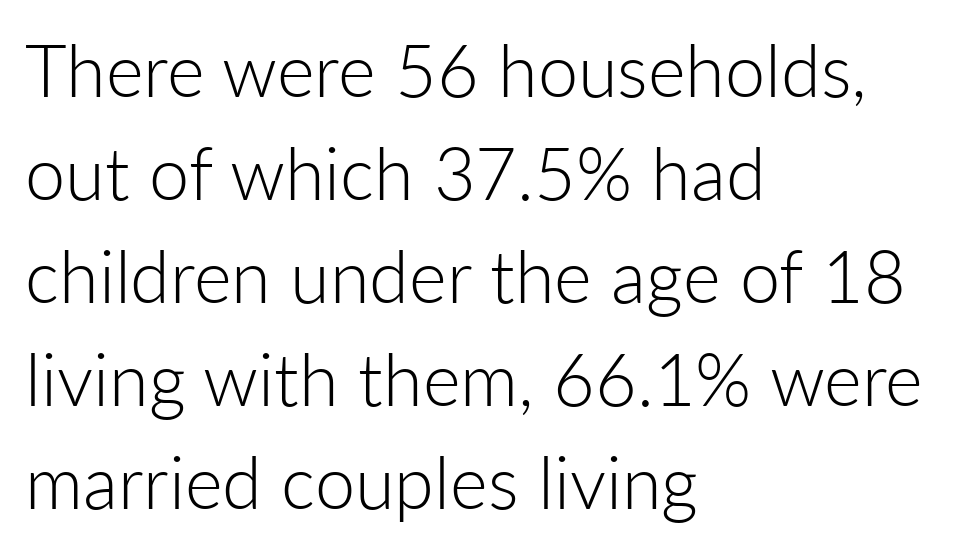
The image shows 72 px light sans-serif type, upright; set left-aligned, normal line spacing (1.43x), normal letter spacing, not underlined; low stroke contrast and a medium x-height.
